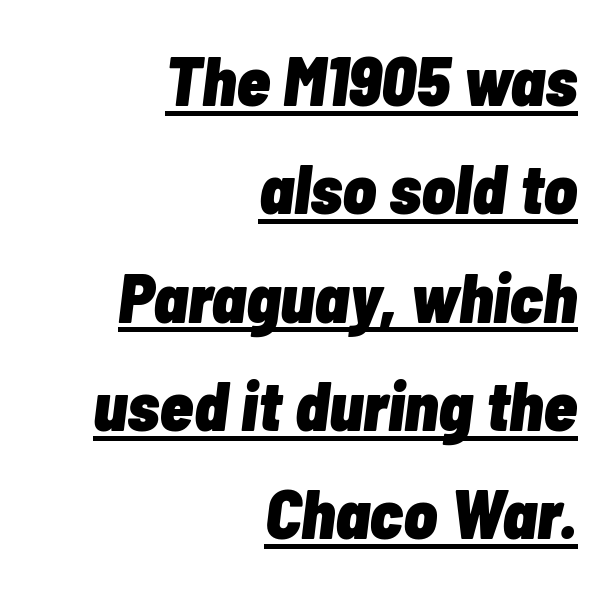
Varying glyph widths throughout — classic text-font behaviour. Rows of type keep a routine distance in the vertical direction. The letters are slanted; this is an italic face. A full-strength bold gives these letters their thick strokes. The sample's only ornament is a line tracing under the words. Caption: standard tracking, unaltered.
